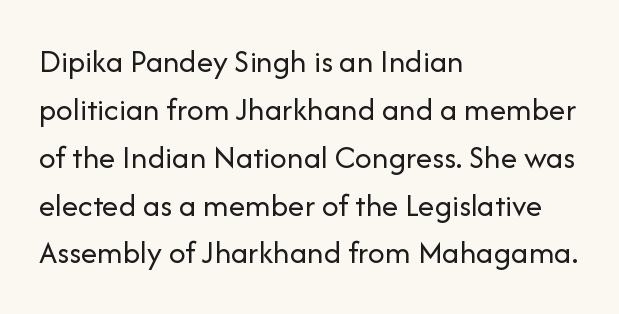
Casual observation: everything's shoved over to the left. Classification — sans serif. The typography opts for an upright posture over an oblique one. Here the designer chose a conventional face with non-uniform glyph widths. The rendering uses a moderate line-height, typical for paragraphs.
